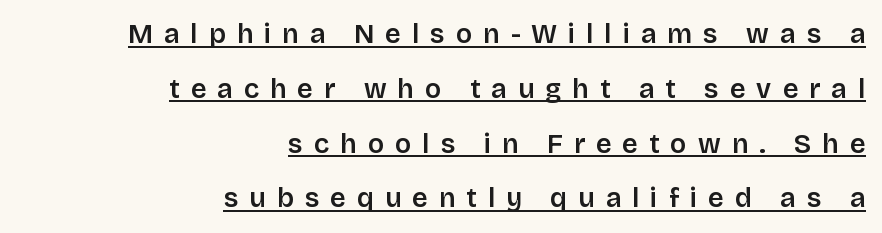
Q: Is the text italic (slanted)? A: No, it is upright.
Q: Is the text underlined? A: Yes.
Q: How is the paragraph aligned? A: Right-aligned.
Q: Is the spacing between letters normal or unusually wide? A: Unusually wide.
Q: Is the spacing between lines tight, normal or loose? A: Loose.
